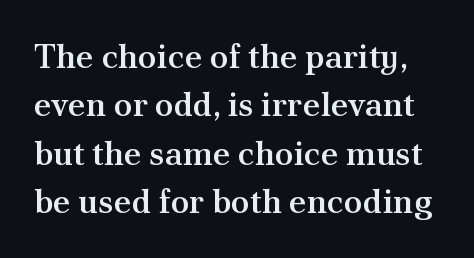
Compared with typical body copy, the letter spacing here is the same. The rows are spaced the way most documents space them. Italic: no, the glyphs are upright roman. Look at the stroke-to-counter ratio: somewhat heavy, a semibold. The zone under the glyphs is completely vacant. Regarding serifs, this sample has them.
